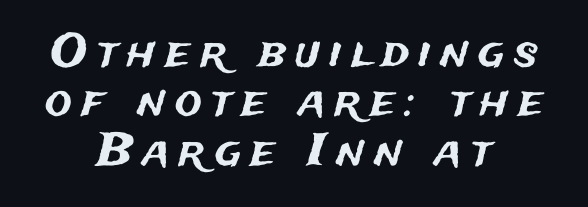
Q: Is the text italic (slanted)? A: Yes.
Q: Is the typeface a serif or a sans-serif typeface? A: Sans-serif.
Q: Is the text underlined? A: No.
Q: How is the paragraph aligned? A: Centered.
Q: Is the spacing between letters normal or unusually wide? A: Unusually wide.
Q: Is the spacing between lines tight, normal or loose? A: Tight.
Q: Width (condensed, normal, or wide)? A: Normal.
Q: Stroke contrast? A: Medium.
Q: x-height? A: Medium.
Q: Monospaced? A: No.
